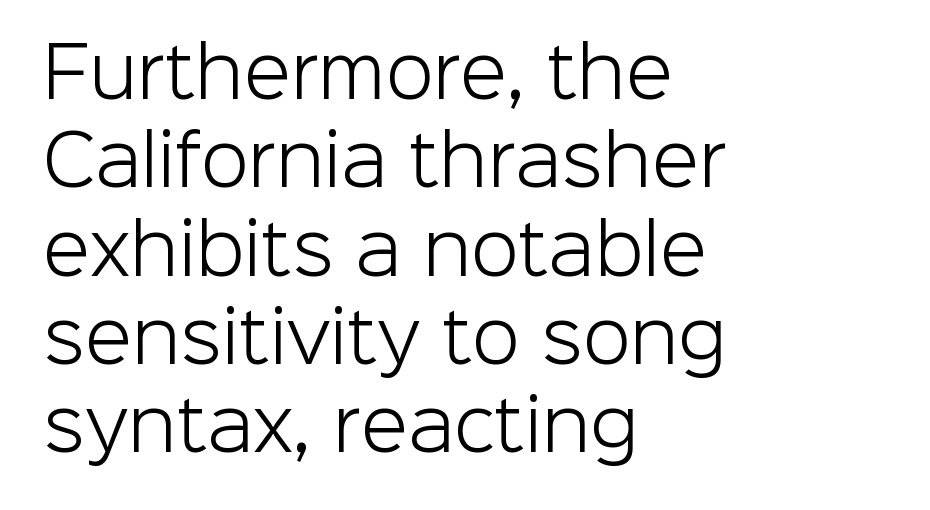
Q: Is the text bold? A: No.
Q: Is the text italic (slanted)? A: No, it is upright.
Q: Is the typeface a serif or a sans-serif typeface? A: Sans-serif.
Q: Is the text underlined? A: No.
Q: How is the paragraph aligned? A: Left-aligned.
Q: Is the spacing between letters normal or unusually wide? A: Normal.
Q: Is the spacing between lines tight, normal or loose? A: Normal.
Q: Width (condensed, normal, or wide)? A: Normal.
Q: Stroke contrast? A: Low.
Q: x-height? A: Medium.
Q: Monospaced? A: No.
